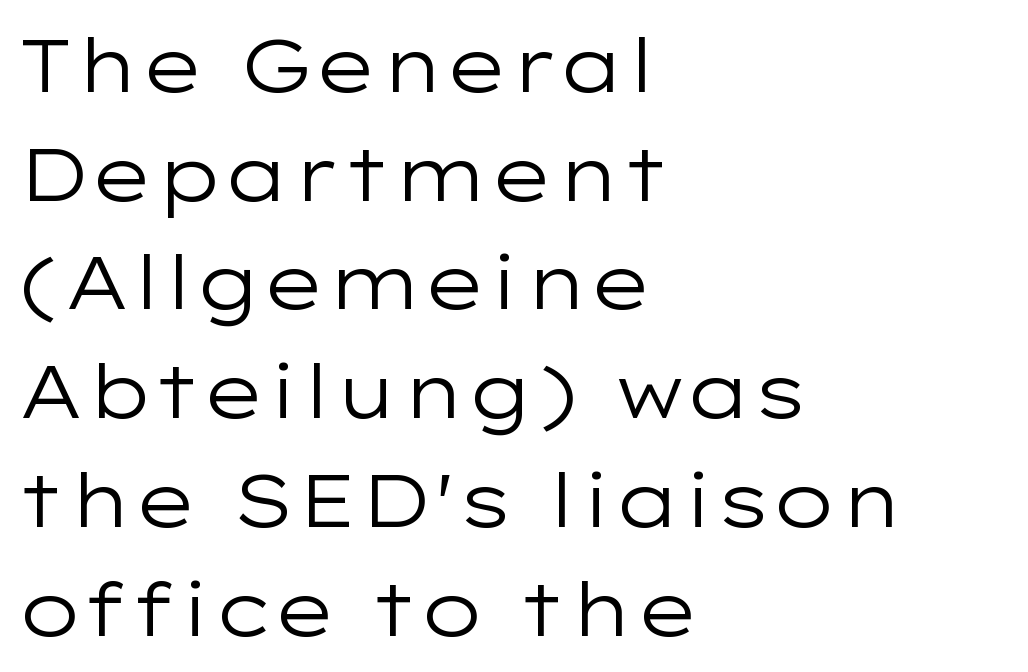
{"serif": "no", "italic": "no", "bold": "no", "weight": "regular", "width": "wide", "stroke_contrast": "low", "x_height": "medium", "monospaced": "no", "underline": "no", "align": "left", "line_spacing": "normal", "line_spacing_ratio": 1.45, "letter_spacing": "normal", "letter_spacing_em": 0.0, "glyph_px": 75}
